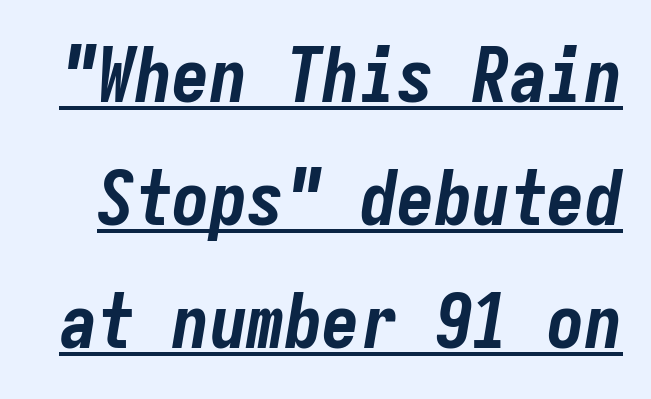
Q: Is the text bold? A: Yes.
Q: Is the text italic (slanted)? A: Yes, it leans right by about 9 degrees.
Q: Is the text underlined? A: Yes.
Q: Is the spacing between letters normal or unusually wide? A: Normal.
Q: Is the spacing between lines tight, normal or loose? A: Normal.
Q: Width (condensed, normal, or wide)? A: Condensed.
Q: Stroke contrast? A: Low.
Q: x-height? A: Medium.
Q: Monospaced? A: Yes.
